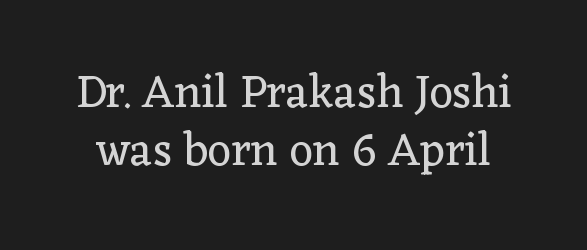
{"serif": "yes", "italic": "no", "bold": "no", "weight": "regular", "width": "normal", "stroke_contrast": "low", "x_height": "medium", "monospaced": "no", "underline": "no", "line_spacing": "normal", "line_spacing_ratio": 1.27, "letter_spacing": "normal", "letter_spacing_em": 0.0, "glyph_px": 46}
